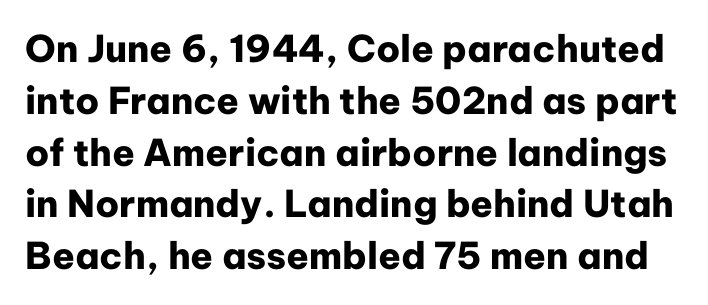
Every stem runs plumb, perpendicular to the baseline. Quick note: interline space is typical. To sum up the face: it is a sans, with no serifs. Each letter keeps its own natural width here, so spacing adapts to shape.
